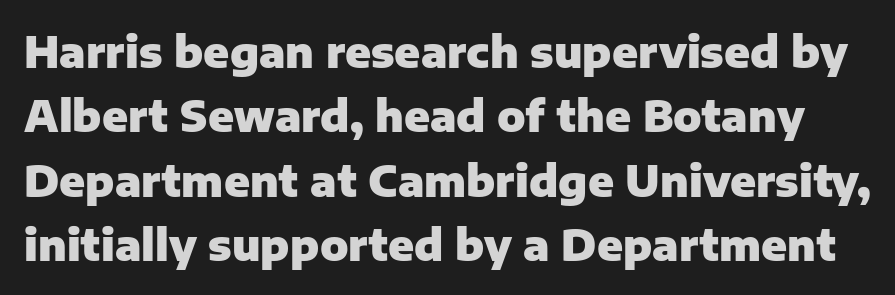
The image shows 42 px heavy sans-serif type, upright; set normal line spacing (1.53x), normal letter spacing, not underlined; low stroke contrast and a medium x-height.
